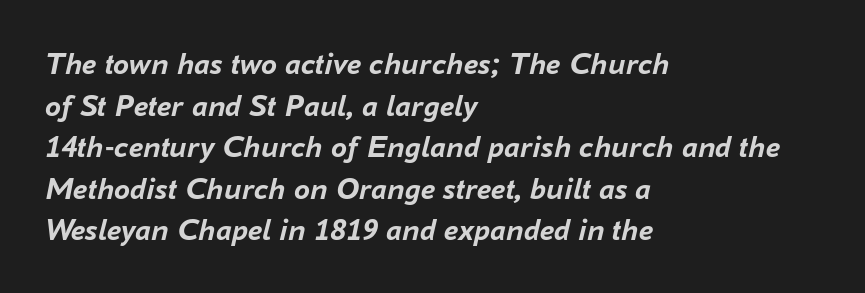
The image shows 32 px semibold type, italic (leaning right); set left-aligned, normal line spacing (1.3x), normal letter spacing, not underlined; low stroke contrast and a medium x-height.
